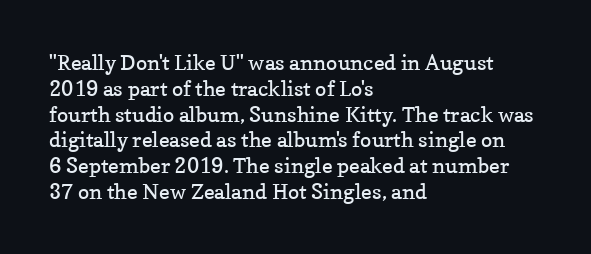
The image shows 21 px text type, upright; set left-aligned, line spacing 1.23x, normal letter spacing, not underlined.
